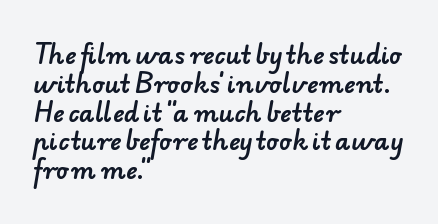
{"underline": "no", "align": "left", "line_spacing_ratio": 1.2, "letter_spacing": "normal", "letter_spacing_em": 0.0, "glyph_px": 24}
